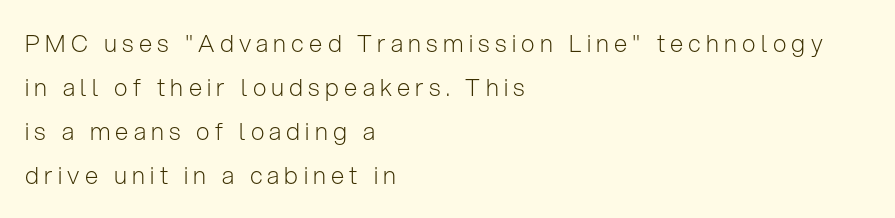
{"italic": "no", "bold": "no", "underline": "no", "align": "left", "line_spacing_ratio": 1.84, "letter_spacing": "wide", "letter_spacing_em": 0.22, "glyph_px": 24}
